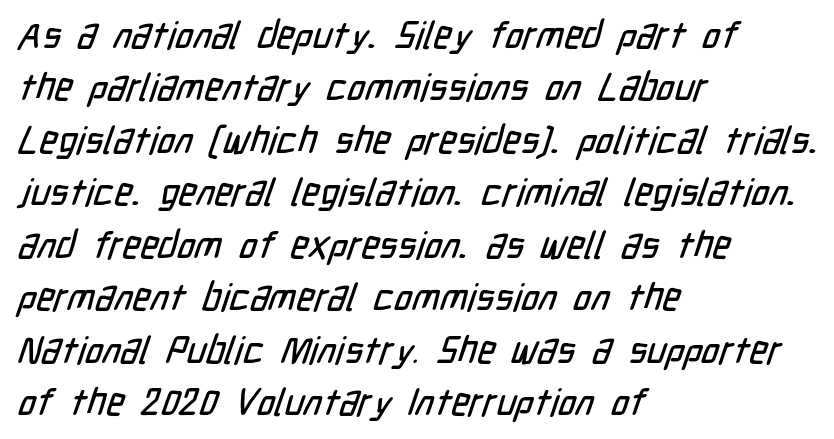
Q: Is the typeface a serif or a sans-serif typeface? A: Sans-serif.
Q: Is the text underlined? A: No.
Q: How is the paragraph aligned? A: Left-aligned.
Q: Is the spacing between letters normal or unusually wide? A: Normal.
Q: Is the spacing between lines tight, normal or loose? A: Normal.
Q: Width (condensed, normal, or wide)? A: Condensed.
Q: Stroke contrast? A: Low.
Q: x-height? A: Medium.
Q: Monospaced? A: No.
